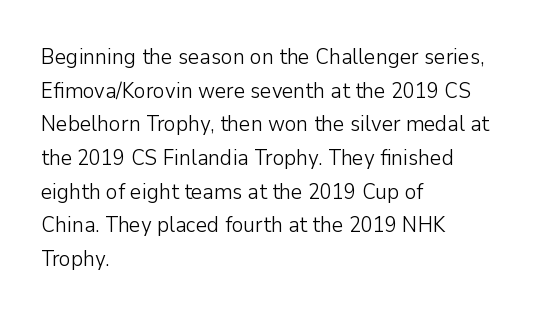
Unbolded letterforms with no extra heft. The letterforms sit shoulder to shoulder at normal distance. Line spacing here is normal. Glance below the letters and you will spot only blank space. Visually the block forms a straight wall on the left and a jagged coastline on the right.
